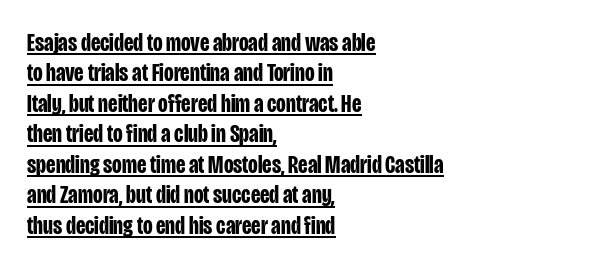
The image shows 25 px bold type, upright; set left-aligned, line spacing 1.22x, normal letter spacing, underlined.
